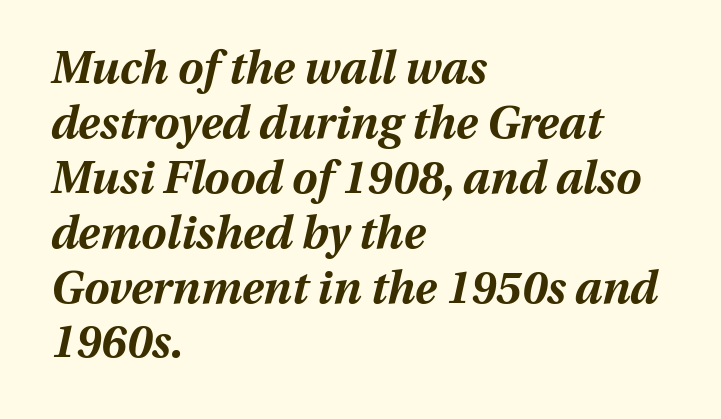
The image shows 45 px bold type, italic (leaning right); set left-aligned, line spacing 1.22x, normal letter spacing, not underlined; medium stroke contrast and a medium x-height.
